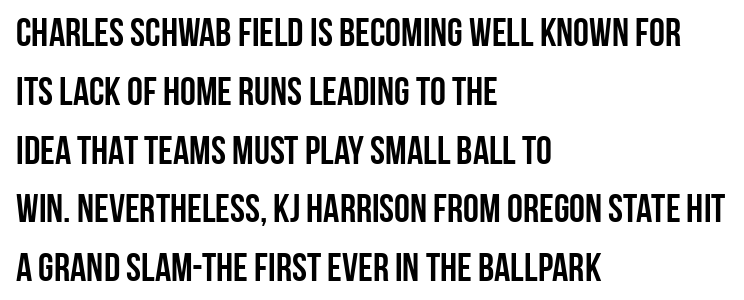
The image shows 40 px semibold, condensed sans-serif type, upright; set left-aligned, normal line spacing (1.47x), normal letter spacing, not underlined; low stroke contrast and a large x-height.
